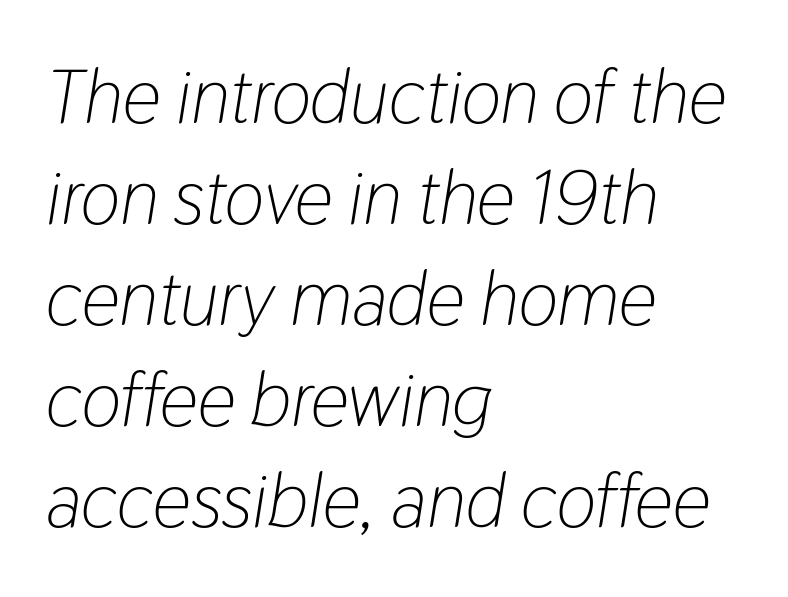
Q: Is the text bold? A: No.
Q: Is the text italic (slanted)? A: Yes, it leans right by about 9 degrees.
Q: Is the text underlined? A: No.
Q: How is the paragraph aligned? A: Left-aligned.
Q: Is the spacing between letters normal or unusually wide? A: Normal.
Q: Is the spacing between lines tight, normal or loose? A: Normal.
Q: Width (condensed, normal, or wide)? A: Condensed.
Q: Stroke contrast? A: Low.
Q: x-height? A: Medium.
Q: Monospaced? A: No.
